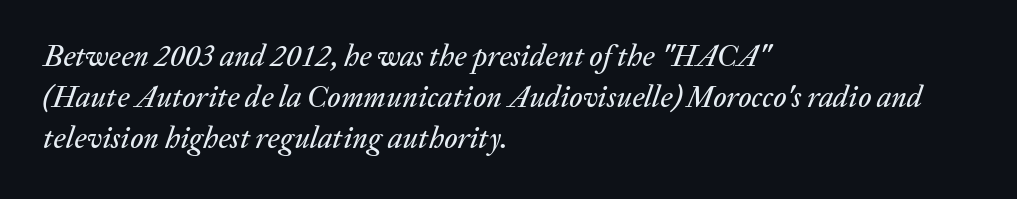
The image shows 30 px text type, italic (leaning right); set left-aligned, normal line spacing (1.36x), normal letter spacing, not underlined; low stroke contrast and a medium x-height.
